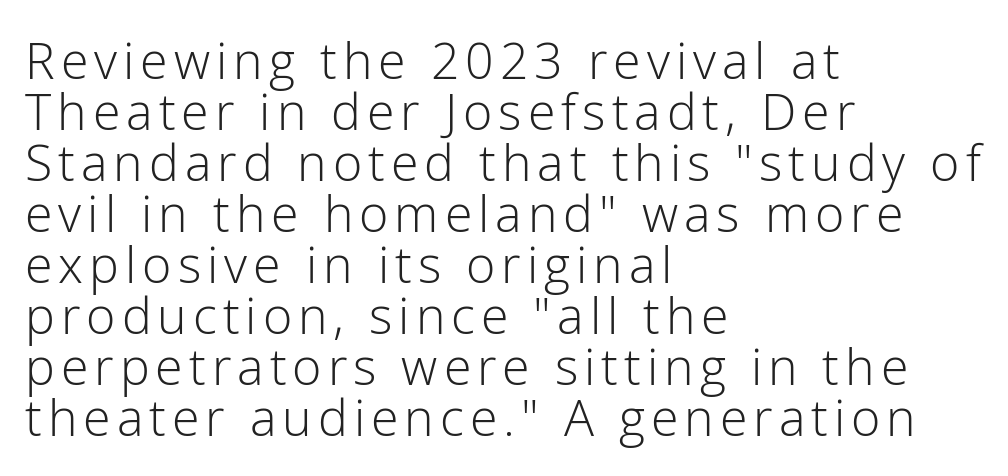
Q: Is the text bold? A: No.
Q: Is the text italic (slanted)? A: No, it is upright.
Q: Is the typeface a serif or a sans-serif typeface? A: Sans-serif.
Q: Is the text underlined? A: No.
Q: How is the paragraph aligned? A: Left-aligned.
Q: Is the spacing between lines tight, normal or loose? A: Tight.
Q: Width (condensed, normal, or wide)? A: Normal.
Q: Stroke contrast? A: Low.
Q: x-height? A: Medium.
Q: Monospaced? A: No.
